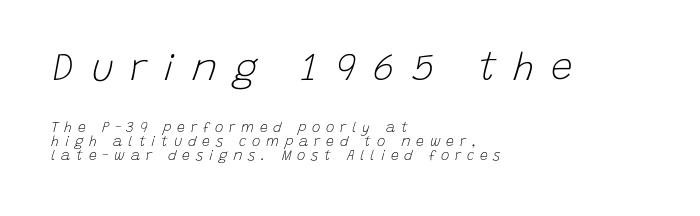
Q: Is the text bold? A: No.
Q: Is the text italic (slanted)? A: Yes, it leans right by about 15 degrees.
Q: Is the text underlined? A: No.
Q: How is the paragraph aligned? A: Left-aligned.
Q: Is the spacing between letters normal or unusually wide? A: Unusually wide.
Q: Is the spacing between lines tight, normal or loose? A: Tight.
Q: Which block of text is set in a larger size, the first (top) or the second (bottom)? A: The first (top) one.
Q: Width (condensed, normal, or wide)? A: Normal.
Q: Stroke contrast? A: Low.
Q: x-height? A: Large.
Q: Monospaced? A: No.
